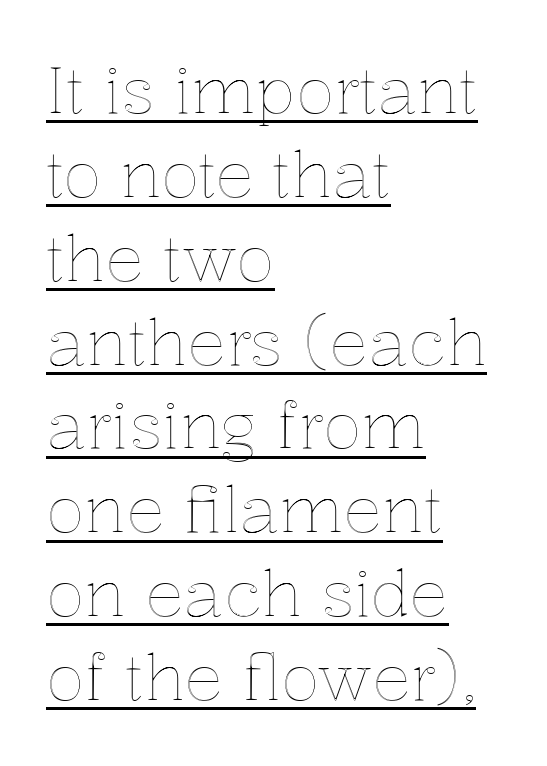
Q: Is the text italic (slanted)? A: No, it is upright.
Q: Is the text underlined? A: Yes.
Q: How is the paragraph aligned? A: Left-aligned.
Q: Is the spacing between letters normal or unusually wide? A: Normal.
Q: Is the spacing between lines tight, normal or loose? A: Normal.
Q: Width (condensed, normal, or wide)? A: Normal.
Q: x-height? A: Medium.
Q: Monospaced? A: No.
